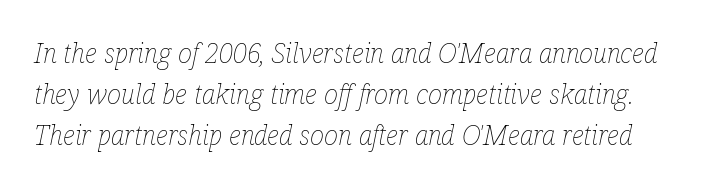
Tracking value appears to be zero — textbook default spacing. Unbolded letterforms with no extra heft. Each new line begins a customary step beneath the previous one. Just letters on the line, the space beneath them empty. This is oblique type, the kind used for emphasis or titles.
